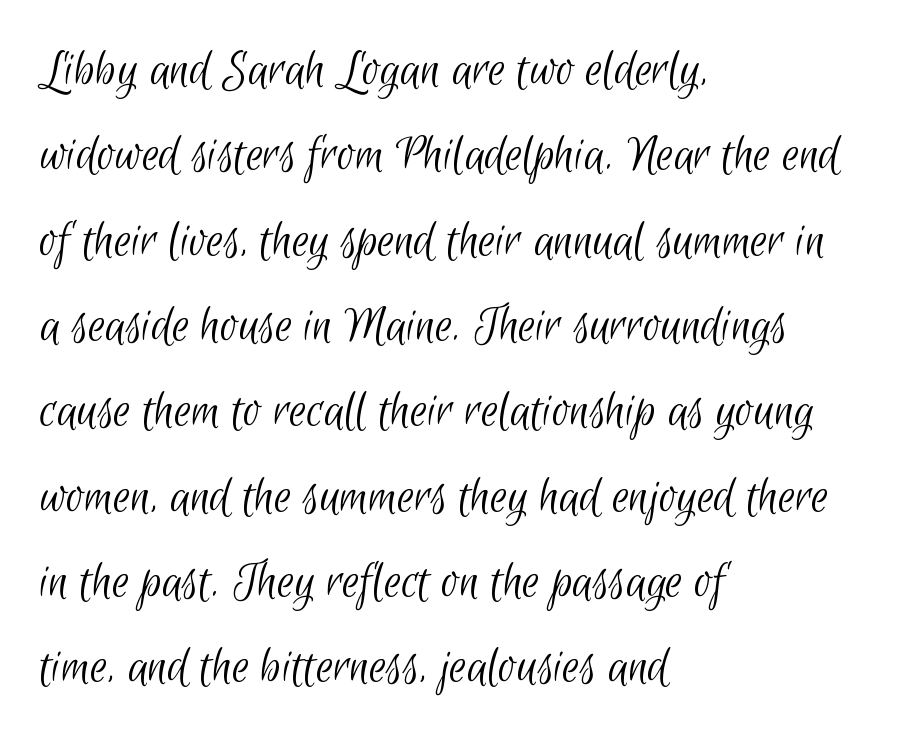
The image shows 54 px light, condensed sans-serif type; set left-aligned, normal line spacing (1.58x), normal letter spacing, not underlined; low stroke contrast and a small x-height.
